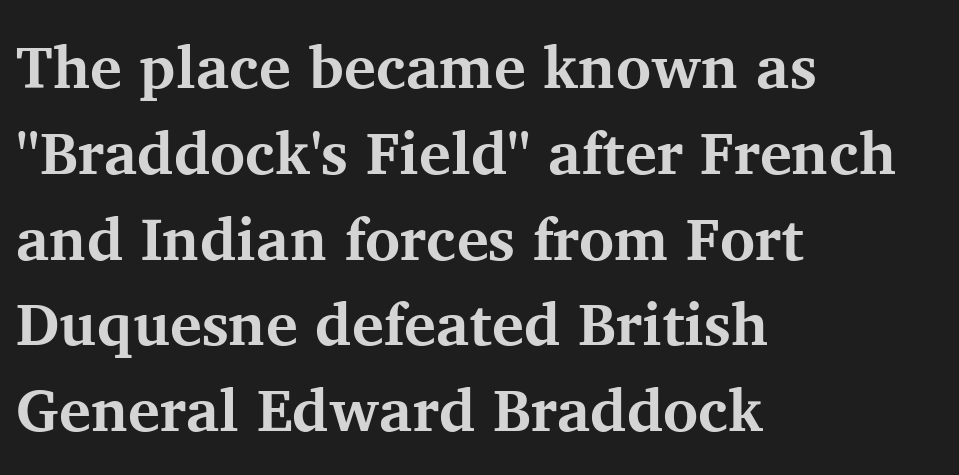
{"serif": "yes", "italic": "no", "bold": "yes", "weight": "bold", "width": "normal", "stroke_contrast": "medium", "x_height": "medium", "monospaced": "no", "underline": "no", "align": "left", "line_spacing": "normal", "line_spacing_ratio": 1.43, "letter_spacing": "normal", "letter_spacing_em": 0.0, "glyph_px": 60}
